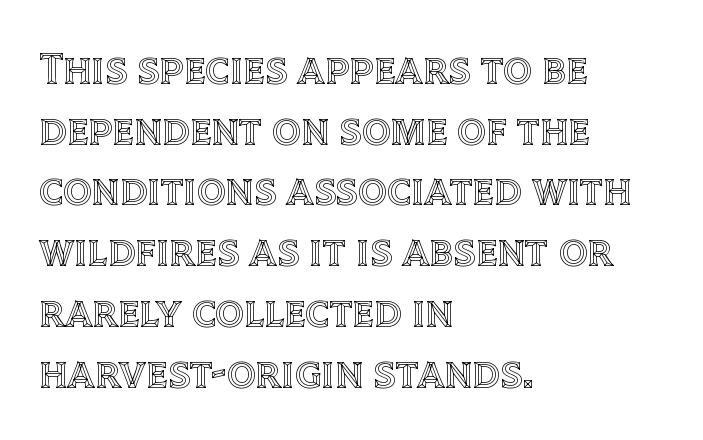
Compared with typical paragraphs, the rows here are spaced about the same. Nothing unusual about the tracking: characters are spaced as the font intends. Designer's note — italics off, roman on. The rendering anchors every line to the left-hand side. Here the designer chose a conventional face with non-uniform glyph widths.
